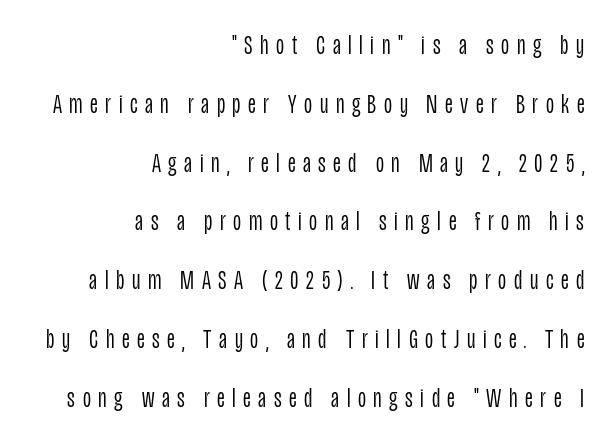
The image shows 28 px light, condensed sans-serif type, upright; set right-aligned, loose line spacing (2.1x), unusually wide letter spacing (+0.27 em), not underlined; low stroke contrast and a large x-height.
